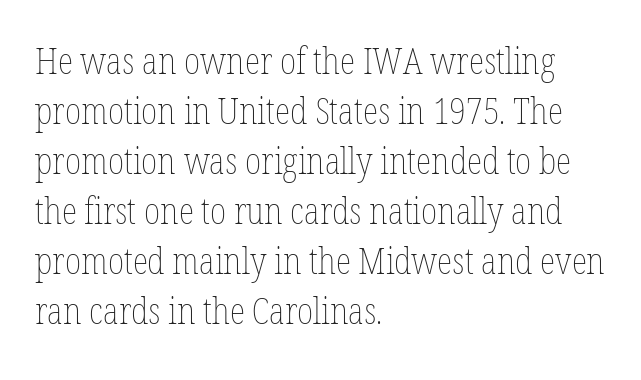
{"italic": "no", "bold": "no", "weight": "thin", "width": "condensed", "stroke_contrast": "low", "x_height": "medium", "monospaced": "no", "underline": "no", "align": "left", "line_spacing": "normal", "line_spacing_ratio": 1.39, "letter_spacing": "normal", "letter_spacing_em": 0.0, "glyph_px": 36}
